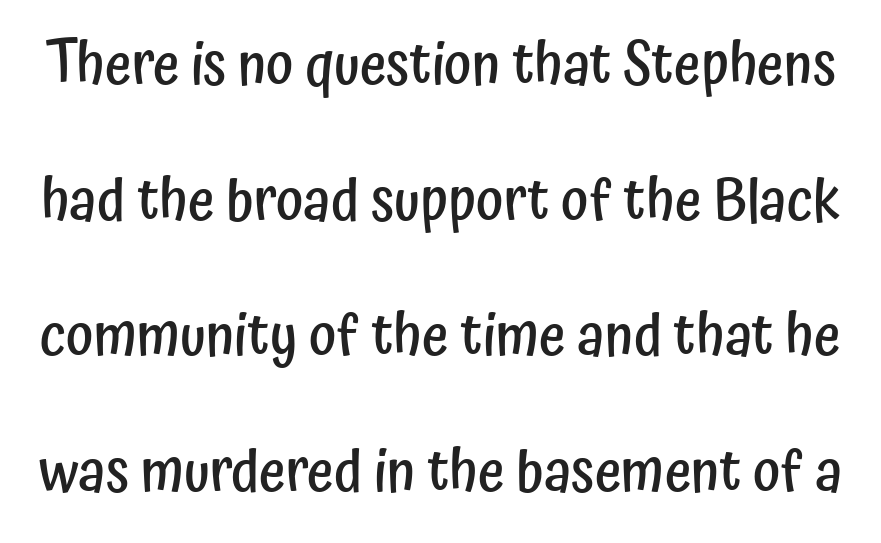
{"serif": "no", "italic": "no", "bold": "semi", "weight": "semibold", "width": "condensed", "stroke_contrast": "low", "x_height": "medium", "monospaced": "no", "underline": "no", "line_spacing": "loose", "line_spacing_ratio": 2.34, "letter_spacing": "normal", "letter_spacing_em": 0.0, "glyph_px": 58}
